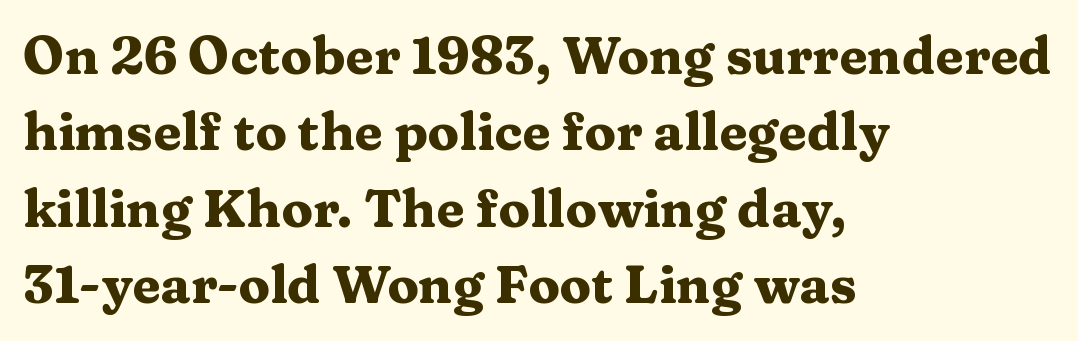
The image shows 52 px heavy, wide serif type, upright; set left-aligned, normal line spacing (1.47x), normal letter spacing, not underlined; medium stroke contrast and a medium x-height.
